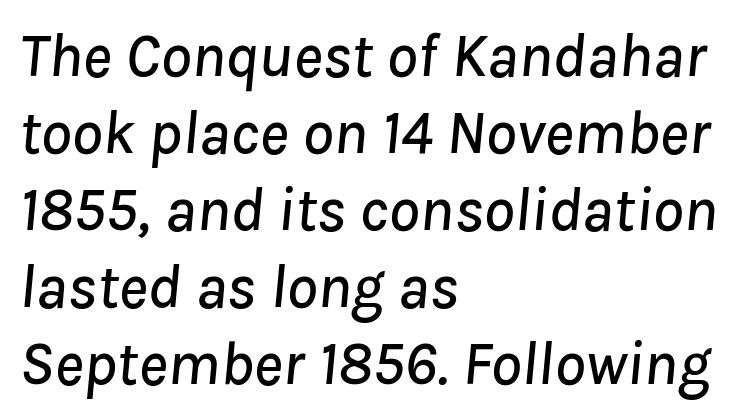
{"italic": "yes", "lean": "right", "slant_degrees": 8, "width": "normal", "stroke_contrast": "low", "x_height": "medium", "monospaced": "no", "underline": "no", "align": "left", "line_spacing_ratio": 1.24, "letter_spacing": "normal", "letter_spacing_em": 0.0, "glyph_px": 62}
